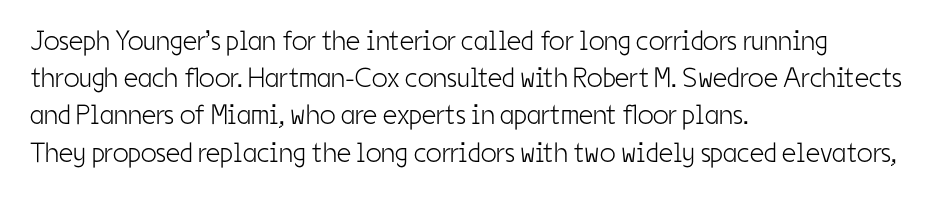
The lettering holds an erect, upright posture throughout. Default kerning and tracking; the words read as compact shapes. No word sits above an underline. Caption: face not bold, strokes unweighted. The leading is moderate, giving the passage an even texture.
